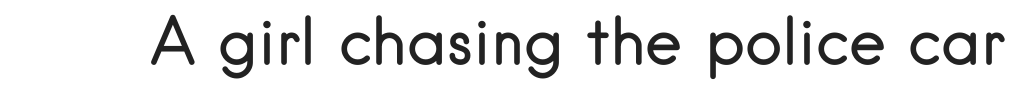
Q: Is the text bold? A: No.
Q: Is the text italic (slanted)? A: No, it is upright.
Q: Is the typeface a serif or a sans-serif typeface? A: Sans-serif.
Q: Is the text underlined? A: No.
Q: Is the spacing between letters normal or unusually wide? A: Normal.
Q: Width (condensed, normal, or wide)? A: Normal.
Q: Stroke contrast? A: Low.
Q: x-height? A: Small.
Q: Monospaced? A: No.
